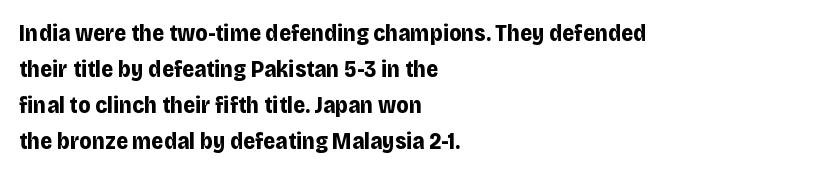
{"italic": "no", "bold": "yes", "underline": "no", "align": "left", "line_spacing": "normal", "line_spacing_ratio": 1.57, "letter_spacing": "normal", "letter_spacing_em": 0.0, "glyph_px": 23}
